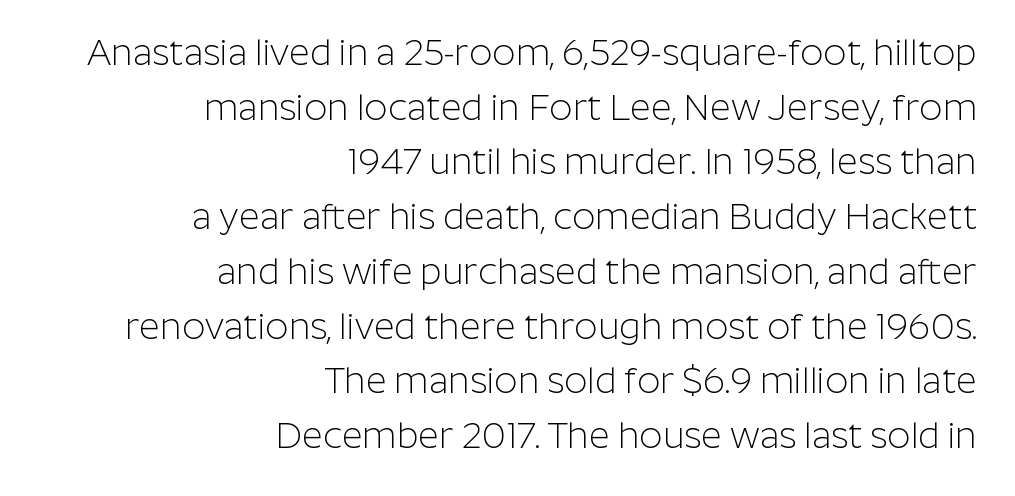
The image shows 36 px light sans-serif type, upright; set right-aligned, normal line spacing (1.52x), normal letter spacing, not underlined; low stroke contrast and a medium x-height.
